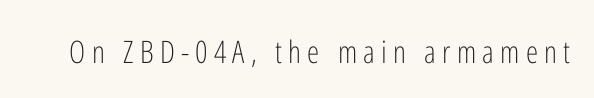
{"serif": "no", "italic": "no", "bold": "no", "weight": "light", "width": "condensed", "stroke_contrast": "low", "x_height": "medium", "monospaced": "no", "underline": "no", "letter_spacing": "wide", "letter_spacing_em": 0.2, "glyph_px": 31}
